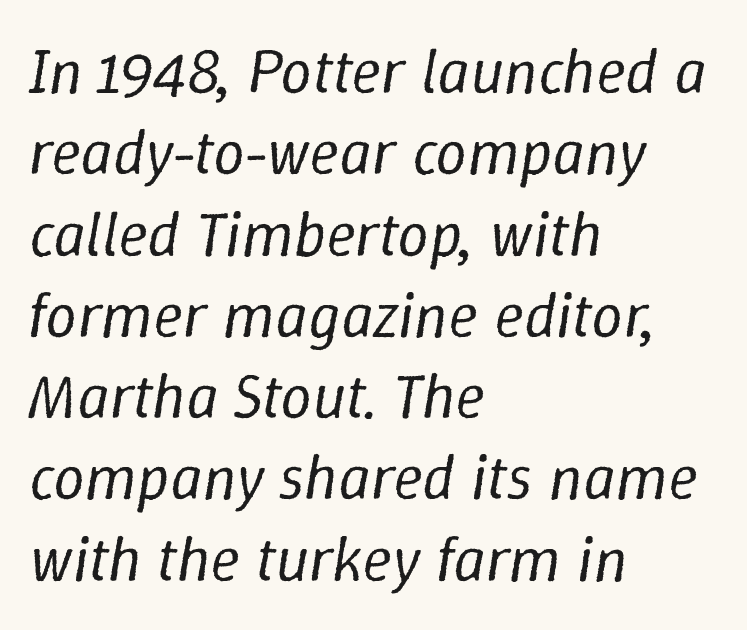
{"italic": "yes", "lean": "right", "slant_degrees": 9, "bold": "no", "weight": "regular", "width": "normal", "stroke_contrast": "low", "x_height": "medium", "monospaced": "no", "underline": "no", "align": "left", "line_spacing": "normal", "line_spacing_ratio": 1.29, "letter_spacing": "normal", "letter_spacing_em": 0.0, "glyph_px": 63}
